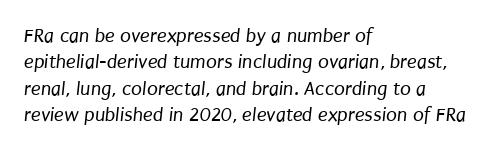
The image shows 20 px text type; set left-aligned, normal line spacing (1.32x), normal letter spacing, not underlined.
